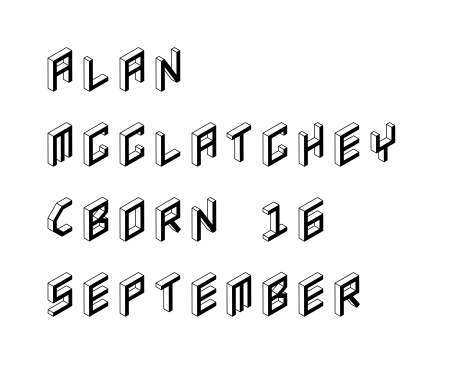
The image shows 49 px condensed type, upright; set left-aligned, normal line spacing (1.53x), normal letter spacing, not underlined; a large x-height.
